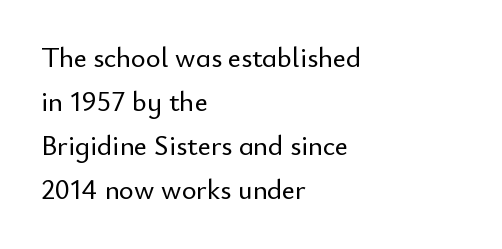
Q: Is the text italic (slanted)? A: No, it is upright.
Q: Is the typeface a serif or a sans-serif typeface? A: Sans-serif.
Q: Is the text underlined? A: No.
Q: How is the paragraph aligned? A: Left-aligned.
Q: Is the spacing between letters normal or unusually wide? A: Normal.
Q: Is the spacing between lines tight, normal or loose? A: Normal.
Q: Width (condensed, normal, or wide)? A: Normal.
Q: Stroke contrast? A: Low.
Q: x-height? A: Small.
Q: Monospaced? A: No.
